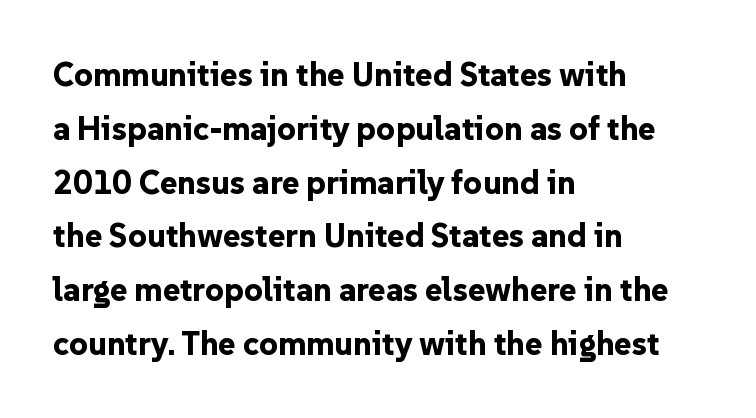
Q: Is the text bold? A: Yes.
Q: Is the text italic (slanted)? A: No, it is upright.
Q: Is the typeface a serif or a sans-serif typeface? A: Sans-serif.
Q: Is the text underlined? A: No.
Q: How is the paragraph aligned? A: Left-aligned.
Q: Is the spacing between letters normal or unusually wide? A: Normal.
Q: Is the spacing between lines tight, normal or loose? A: Normal.
Q: Width (condensed, normal, or wide)? A: Normal.
Q: Stroke contrast? A: Low.
Q: x-height? A: Medium.
Q: Monospaced? A: No.
